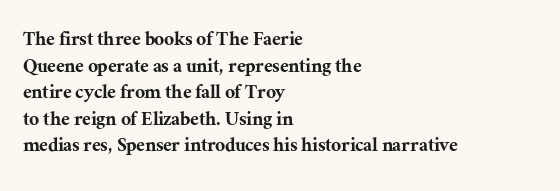
{"italic": "no", "underline": "no", "align": "left", "line_spacing_ratio": 1.21, "letter_spacing": "normal", "letter_spacing_em": 0.0, "glyph_px": 22}
